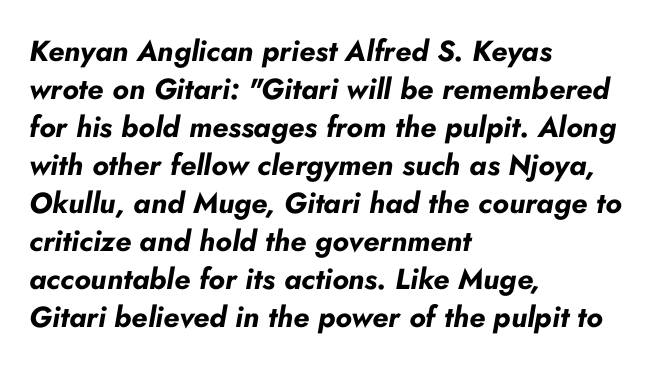
The image shows 29 px bold type, italic (leaning right); set left-aligned, normal line spacing (1.31x), normal letter spacing, not underlined; low stroke contrast and a small x-height.
